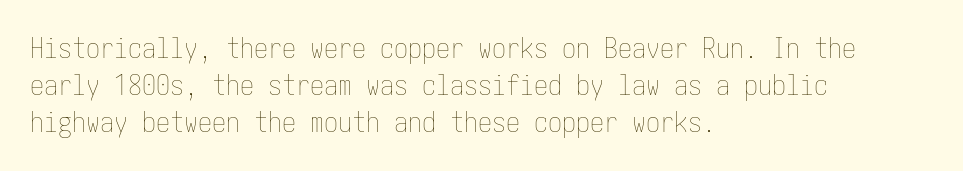
{"italic": "no", "bold": "no", "weight": "thin", "width": "condensed", "stroke_contrast": "low", "x_height": "medium", "underline": "no", "align": "left", "line_spacing": "normal", "line_spacing_ratio": 1.33, "letter_spacing": "normal", "letter_spacing_em": 0.0, "glyph_px": 28}
